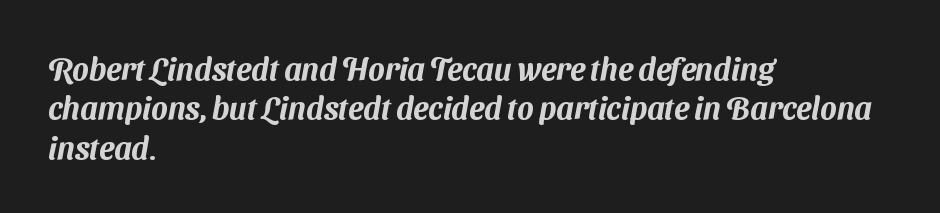
This sample has the flowing, uneven cadence of proportional lettering. The rendering keeps characters at their native spacing. Font category for this specimen: sans-serif. The glyphs are unaccompanied by any horizontal stroke below them. Notice how descenders clear the ascenders below comfortably — that's standard leading. Does the copy run flush right? No — it runs flush left.
